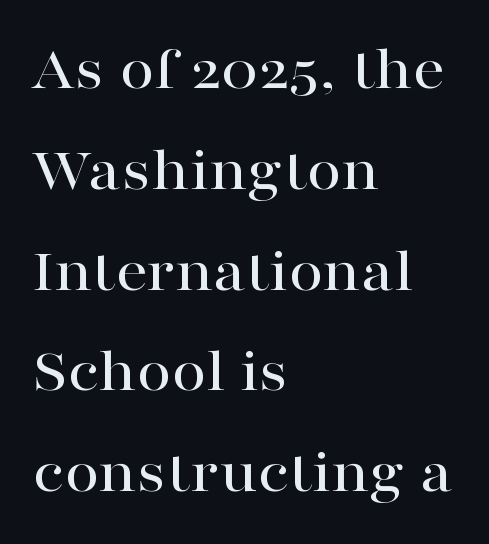
The image shows 63 px wide serif type, upright; set left-aligned, normal line spacing (1.6x), normal letter spacing, not underlined; high stroke contrast and a medium x-height.
